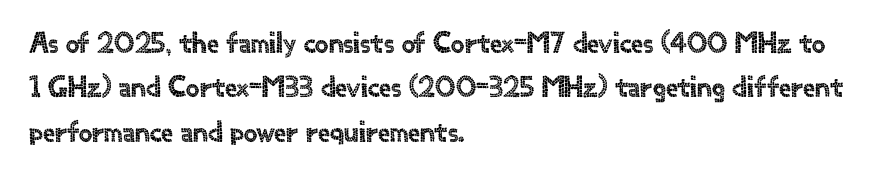
The image shows 30 px sans-serif type, upright; set left-aligned, normal line spacing (1.48x), normal letter spacing, not underlined; a small x-height.
